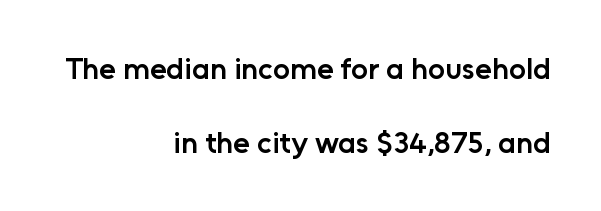
Q: Is the text bold? A: Semi-bold.
Q: Is the text italic (slanted)? A: No, it is upright.
Q: Is the typeface a serif or a sans-serif typeface? A: Sans-serif.
Q: Is the text underlined? A: No.
Q: How is the paragraph aligned? A: Right-aligned.
Q: Is the spacing between letters normal or unusually wide? A: Normal.
Q: Is the spacing between lines tight, normal or loose? A: Loose.
Q: Width (condensed, normal, or wide)? A: Normal.
Q: Stroke contrast? A: Low.
Q: x-height? A: Medium.
Q: Monospaced? A: No.
